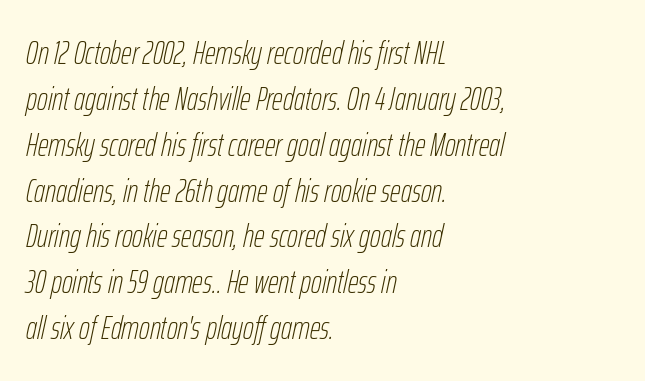
{"italic": "yes", "lean": "right", "slant_degrees": 12, "bold": "no", "weight": "thin", "width": "condensed", "stroke_contrast": "low", "x_height": "medium", "monospaced": "no", "underline": "no", "align": "left", "line_spacing": "normal", "line_spacing_ratio": 1.39, "letter_spacing": "normal", "letter_spacing_em": 0.0, "glyph_px": 33}
